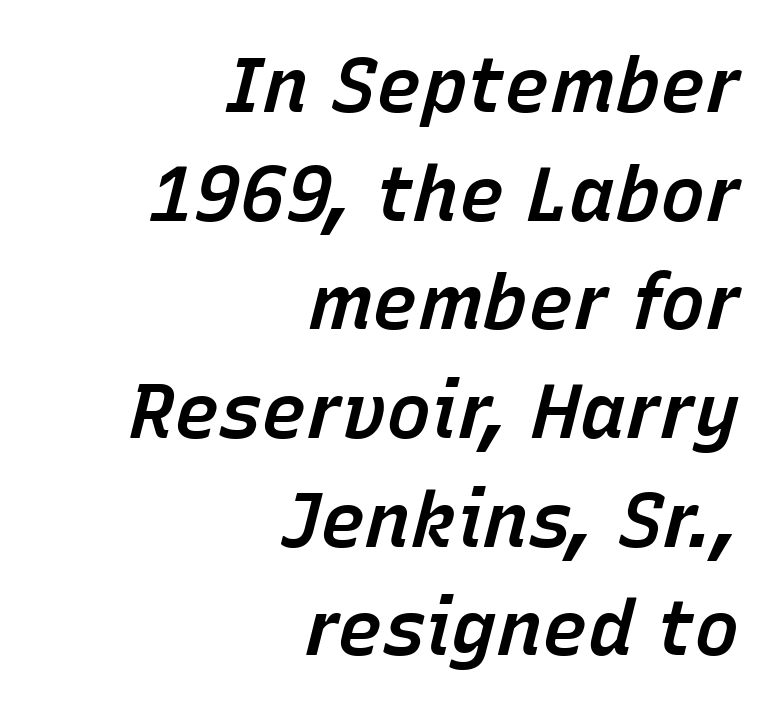
Q: Is the text bold? A: Semi-bold.
Q: Is the text italic (slanted)? A: Yes, it leans right by about 15 degrees.
Q: Is the text underlined? A: No.
Q: How is the paragraph aligned? A: Right-aligned.
Q: Is the spacing between letters normal or unusually wide? A: Normal.
Q: Is the spacing between lines tight, normal or loose? A: Normal.
Q: Width (condensed, normal, or wide)? A: Normal.
Q: Stroke contrast? A: Low.
Q: x-height? A: Medium.
Q: Monospaced? A: No.
